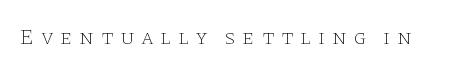
{"italic": "no", "bold": "no", "underline": "no", "letter_spacing": "wide", "letter_spacing_em": 0.31, "glyph_px": 21}
